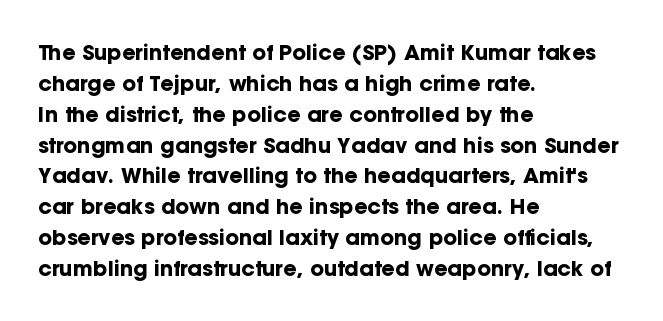
{"italic": "no", "bold": "yes", "underline": "no", "align": "left", "line_spacing": "normal", "line_spacing_ratio": 1.47, "letter_spacing": "normal", "letter_spacing_em": 0.0, "glyph_px": 21}
